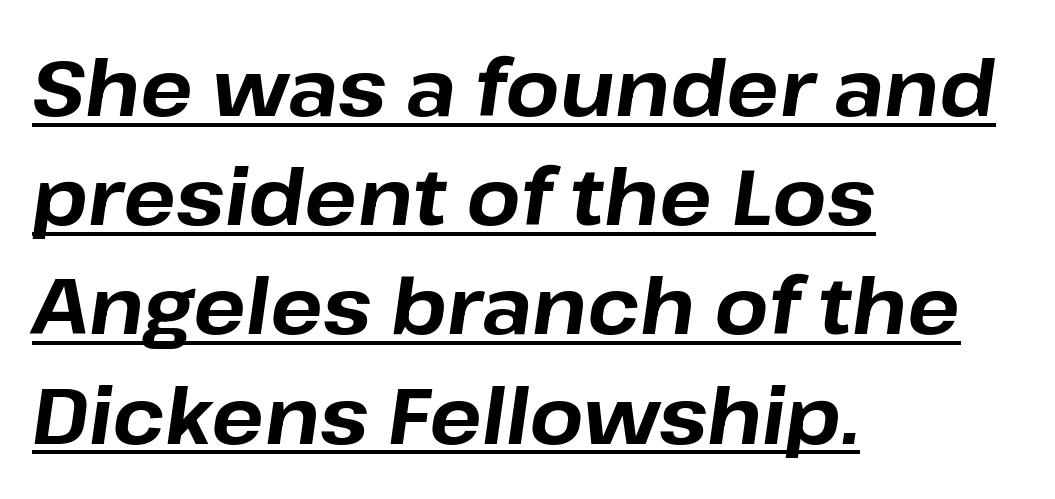
The image shows 78 px bold type, italic (leaning right); set left-aligned, normal line spacing (1.4x), normal letter spacing, underlined; low stroke contrast and a medium x-height.
